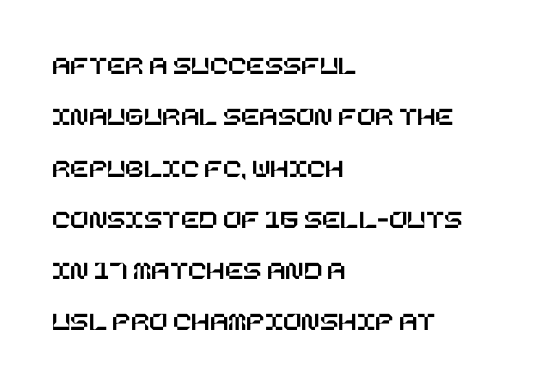
Upright lettering throughout. The designer dialed line spacing up above the default. Inter-character spacing is left at the font's built-in metrics. Layout note: lines flush left. Each row of text sits above clean, open space.
